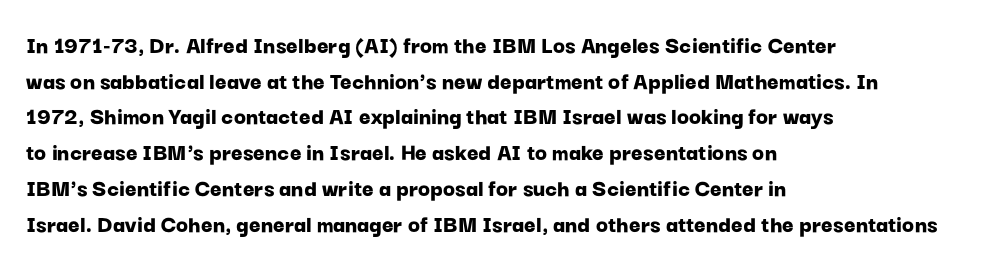
Q: Is the text bold? A: Yes.
Q: Is the text italic (slanted)? A: No, it is upright.
Q: Is the text underlined? A: No.
Q: How is the paragraph aligned? A: Left-aligned.
Q: Is the spacing between letters normal or unusually wide? A: Normal.
Q: Is the spacing between lines tight, normal or loose? A: Normal.
